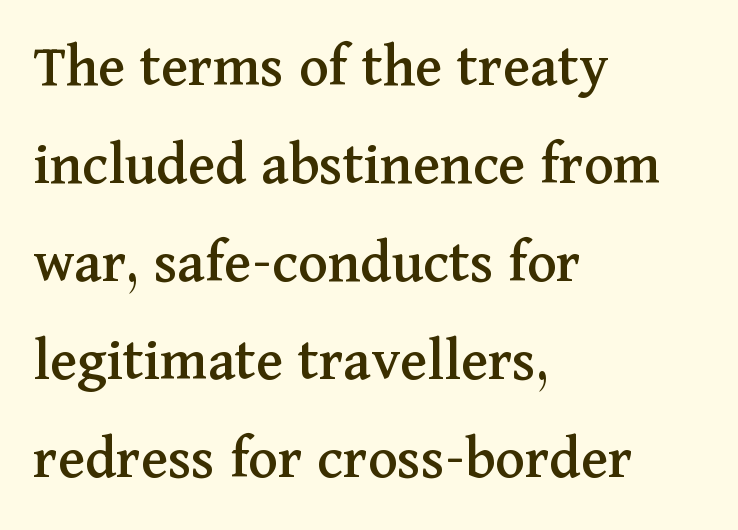
The image shows 62 px serif type, upright; set left-aligned, normal line spacing (1.58x), normal letter spacing, not underlined; medium stroke contrast and a medium x-height.
